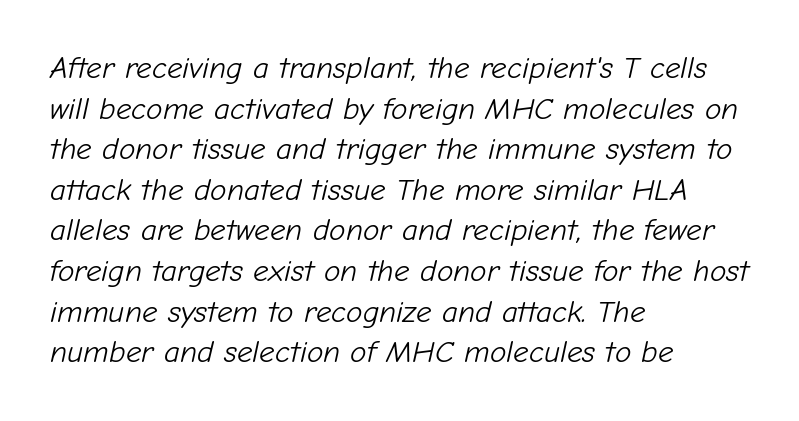
Q: Is the text bold? A: No.
Q: Is the text italic (slanted)? A: Yes, it leans right by about 12 degrees.
Q: Is the text underlined? A: No.
Q: How is the paragraph aligned? A: Left-aligned.
Q: Is the spacing between letters normal or unusually wide? A: Normal.
Q: Is the spacing between lines tight, normal or loose? A: Normal.
Q: Width (condensed, normal, or wide)? A: Normal.
Q: Stroke contrast? A: Low.
Q: x-height? A: Medium.
Q: Monospaced? A: No.
